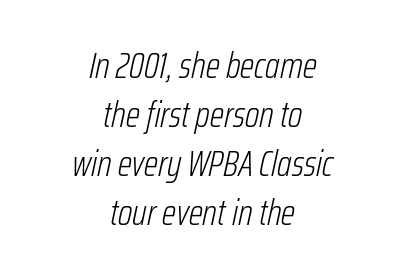
Q: Is the text bold? A: No.
Q: Is the text italic (slanted)? A: Yes, it leans right by about 12 degrees.
Q: Is the text underlined? A: No.
Q: How is the paragraph aligned? A: Centered.
Q: Is the spacing between letters normal or unusually wide? A: Normal.
Q: Is the spacing between lines tight, normal or loose? A: Normal.
Q: Width (condensed, normal, or wide)? A: Condensed.
Q: Stroke contrast? A: Low.
Q: x-height? A: Medium.
Q: Monospaced? A: No.
